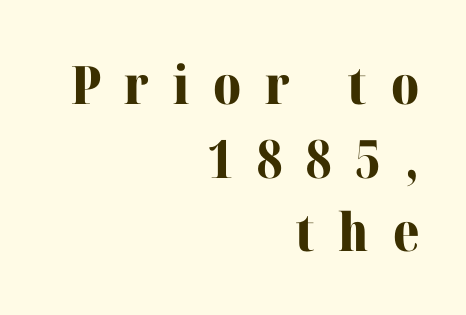
The image shows 53 px bold serif type, upright; set right-aligned, normal line spacing (1.39x), unusually wide letter spacing (+0.45 em), not underlined; medium stroke contrast and a medium x-height.
